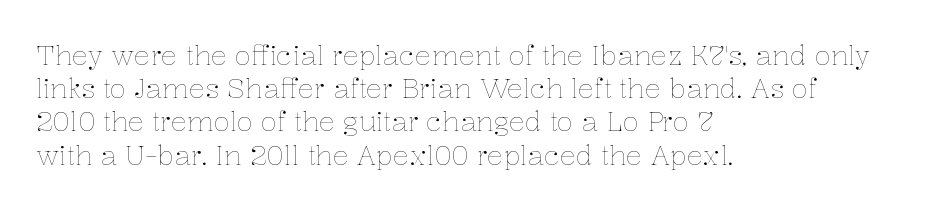
The image shows 27 px text type, upright; set left-aligned, line spacing 1.23x, normal letter spacing, not underlined.
